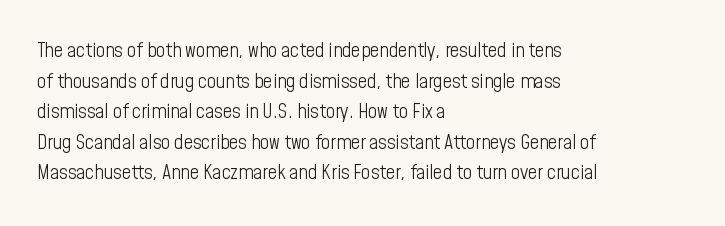
{"italic": "no", "bold": "no", "underline": "no", "align": "left", "line_spacing": "normal", "line_spacing_ratio": 1.53, "letter_spacing": "normal", "letter_spacing_em": 0.0, "glyph_px": 20}
